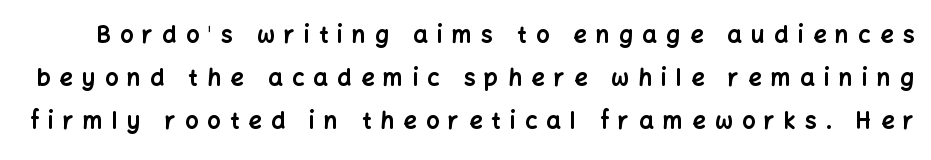
Q: Is the text bold? A: Yes.
Q: Is the text italic (slanted)? A: No, it is upright.
Q: Is the text underlined? A: No.
Q: Is the spacing between letters normal or unusually wide? A: Unusually wide.
